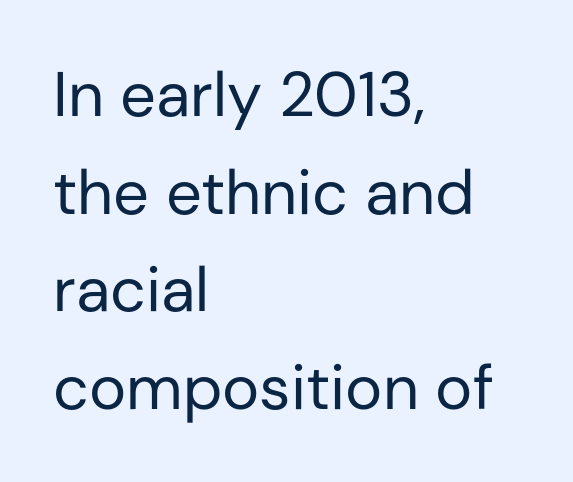
The image shows 63 px regular-weight sans-serif type, upright; set left-aligned, normal line spacing (1.55x), normal letter spacing, not underlined; low stroke contrast and a medium x-height.
